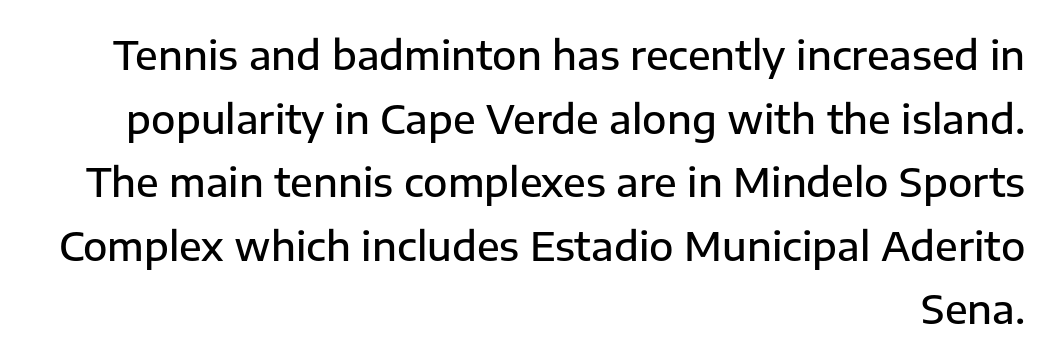
Q: Is the text bold? A: Semi-bold.
Q: Is the text italic (slanted)? A: No, it is upright.
Q: Is the typeface a serif or a sans-serif typeface? A: Sans-serif.
Q: Is the text underlined? A: No.
Q: How is the paragraph aligned? A: Right-aligned.
Q: Is the spacing between letters normal or unusually wide? A: Normal.
Q: Is the spacing between lines tight, normal or loose? A: Normal.
Q: Width (condensed, normal, or wide)? A: Normal.
Q: Stroke contrast? A: Low.
Q: x-height? A: Medium.
Q: Monospaced? A: No.
